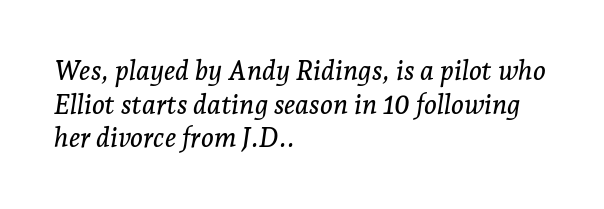
An italicized treatment has been applied to the whole sample. The string is rendered with underlining switched off. Which margin do the lines hug? The left one — the right edge is uneven. If you measured baseline to baseline, you'd find a middling distance. The passage shown has conventional tracking throughout.
